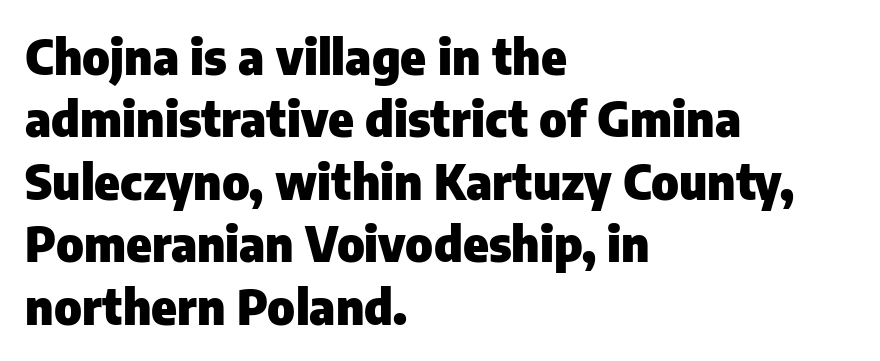
Q: Is the text bold? A: Yes.
Q: Is the text italic (slanted)? A: No, it is upright.
Q: Is the typeface a serif or a sans-serif typeface? A: Sans-serif.
Q: Is the text underlined? A: No.
Q: How is the paragraph aligned? A: Left-aligned.
Q: Is the spacing between letters normal or unusually wide? A: Normal.
Q: Is the spacing between lines tight, normal or loose? A: Normal.
Q: Width (condensed, normal, or wide)? A: Normal.
Q: Stroke contrast? A: Low.
Q: x-height? A: Medium.
Q: Monospaced? A: No.
